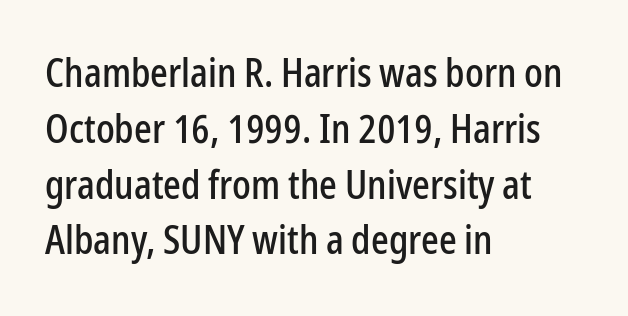
The image shows 39 px condensed sans-serif type, upright; set left-aligned, normal line spacing (1.43x), normal letter spacing, not underlined; low stroke contrast and a medium x-height.
